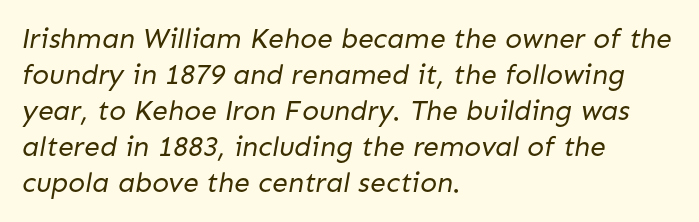
Q: Is the text bold? A: No.
Q: Is the typeface a serif or a sans-serif typeface? A: Sans-serif.
Q: Is the text underlined? A: No.
Q: How is the paragraph aligned? A: Left-aligned.
Q: Is the spacing between letters normal or unusually wide? A: Normal.
Q: Is the spacing between lines tight, normal or loose? A: Normal.
Q: Width (condensed, normal, or wide)? A: Normal.
Q: Stroke contrast? A: Low.
Q: x-height? A: Medium.
Q: Monospaced? A: No.
